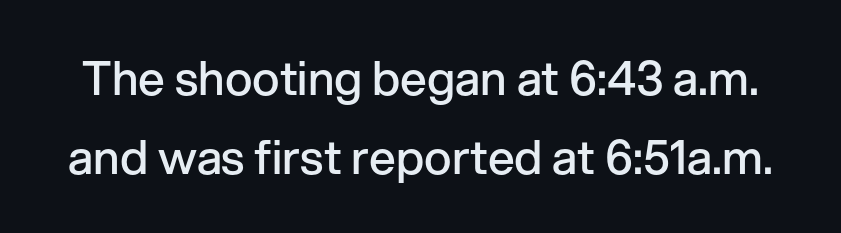
The passage shown has conventional tracking throughout. Reading down the column, the eye jumps a familiar distance to each next line. The characters display no serif detailing; their extremities are plain. Varying glyph widths throughout — classic text-font behaviour.
